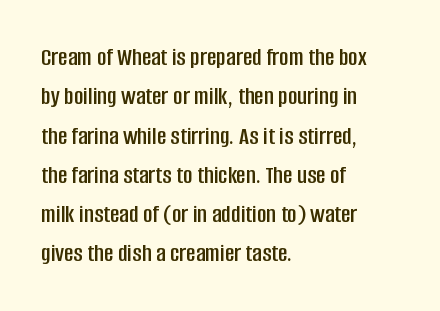
The image shows 26 px text type, upright; set left-aligned, normal line spacing (1.51x), normal letter spacing, not underlined.
